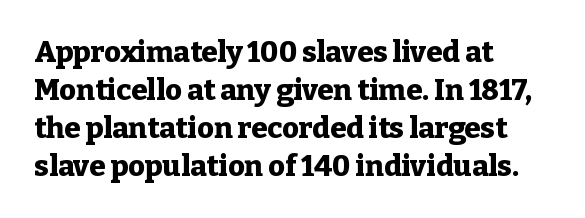
These lines are rendered in a variable-pitch font. Leading: standard. A typesetter would mark this as roman, not italic. Students, note that the glyphs here touch the page at normal intervals.
